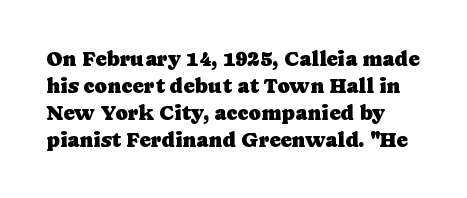
{"italic": "no", "underline": "no", "line_spacing": "normal", "line_spacing_ratio": 1.28, "letter_spacing": "normal", "letter_spacing_em": 0.0, "glyph_px": 21}
